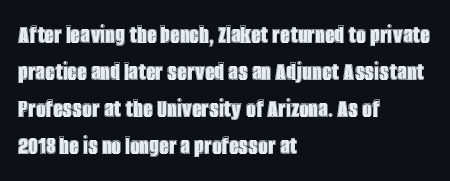
A typesetter would call this zero additional tracking. Notice how descenders clear the ascenders below comfortably — that's standard leading. Ordinary non-slanted type is in use. Letters rest on an invisible, unmarked baseline.
